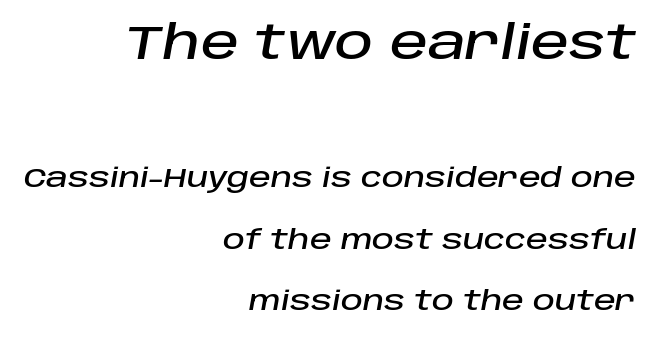
{"italic": "yes", "lean": "right", "slant_degrees": 10, "width": "normal", "stroke_contrast": "low", "x_height": "large", "monospaced": "no", "underline": "no", "align": "right", "line_spacing": "loose", "line_spacing_ratio": 2.27, "letter_spacing": "normal", "letter_spacing_em": 0.0, "larger_block": "first", "size_ratio": 1.74, "glyph_px": 47}
